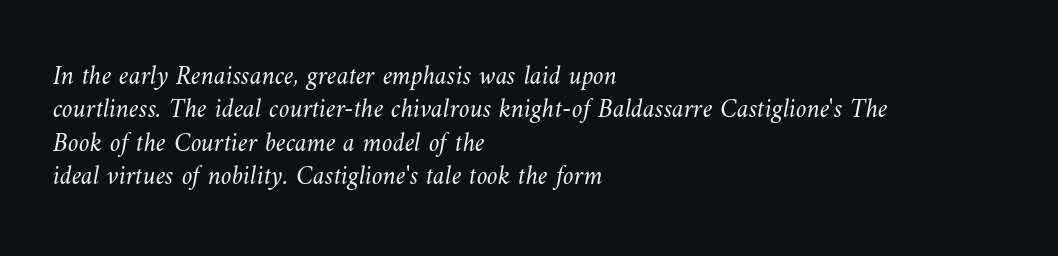
The image shows 27 px text type; set left-aligned, line spacing 1.24x, normal letter spacing, not underlined.
